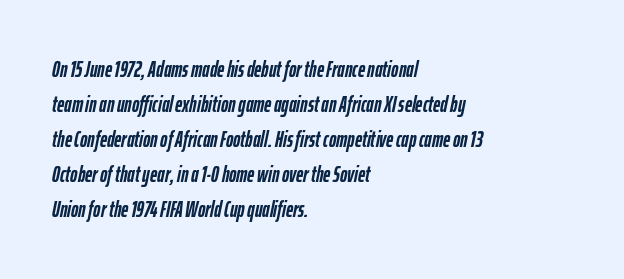
On the weight axis this lands at bold, roughly 700. Plain, unruled lines of type. Looking at the ascenders, they clearly lean. Line beginnings align vertically; line endings do not. The space between consecutive lines is moderate.
